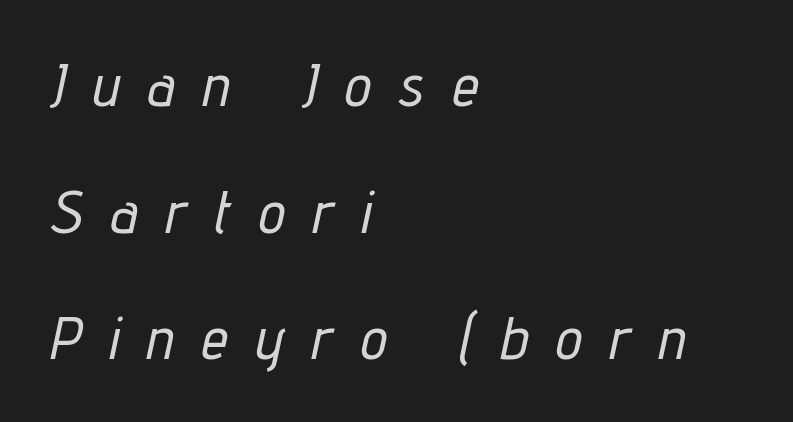
Q: Is the text italic (slanted)? A: Yes, it leans right by about 12 degrees.
Q: Is the text underlined? A: No.
Q: How is the paragraph aligned? A: Left-aligned.
Q: Is the spacing between letters normal or unusually wide? A: Unusually wide.
Q: Is the spacing between lines tight, normal or loose? A: Loose.
Q: Width (condensed, normal, or wide)? A: Condensed.
Q: Stroke contrast? A: Low.
Q: x-height? A: Medium.
Q: Monospaced? A: No.
